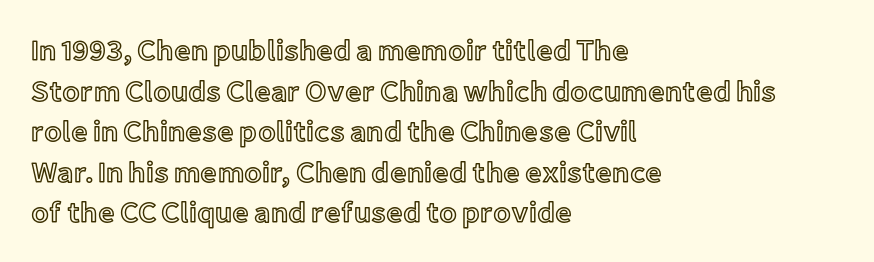
Q: Is the text italic (slanted)? A: No, it is upright.
Q: Is the text underlined? A: No.
Q: How is the paragraph aligned? A: Left-aligned.
Q: Is the spacing between letters normal or unusually wide? A: Normal.
Q: Is the spacing between lines tight, normal or loose? A: Normal.
Q: Width (condensed, normal, or wide)? A: Normal.
Q: x-height? A: Medium.
Q: Monospaced? A: No.
